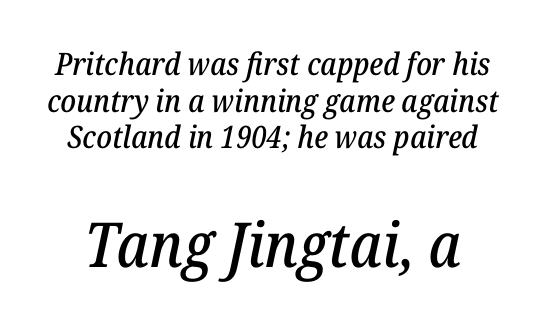
The image shows 62 px serif type, italic (leaning right); set line spacing 1.18x, normal letter spacing, not underlined; the second (bottom) block is 2.0x larger; low stroke contrast and a medium x-height.
